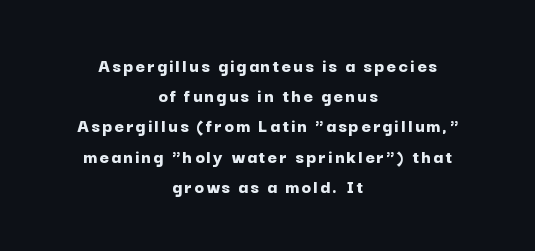
{"italic": "no", "bold": "yes", "underline": "no", "align": "center", "line_spacing": "normal", "line_spacing_ratio": 1.51, "glyph_px": 20}
